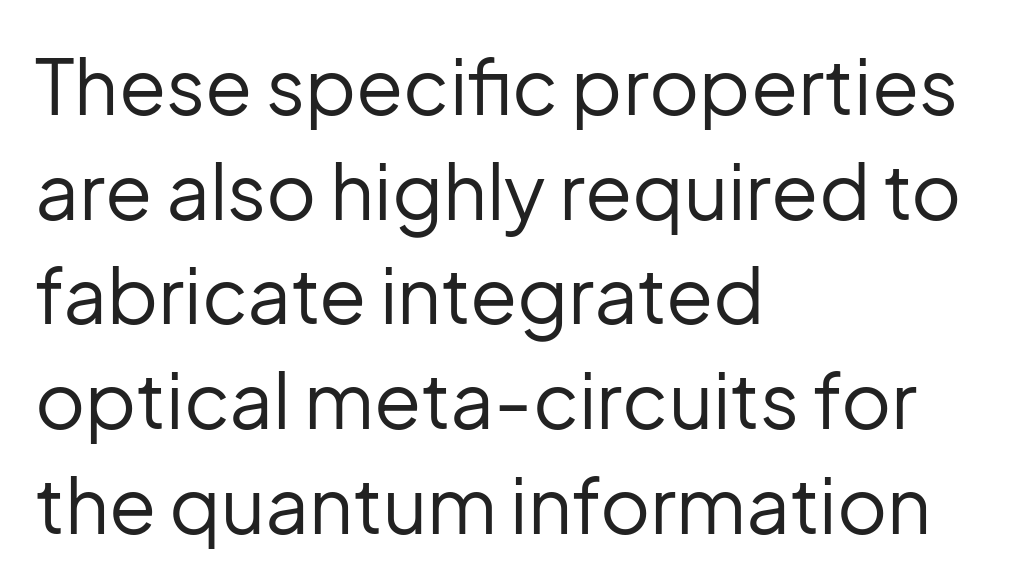
Q: Is the text bold? A: No.
Q: Is the text italic (slanted)? A: No, it is upright.
Q: Is the typeface a serif or a sans-serif typeface? A: Sans-serif.
Q: Is the text underlined? A: No.
Q: How is the paragraph aligned? A: Left-aligned.
Q: Is the spacing between letters normal or unusually wide? A: Normal.
Q: Is the spacing between lines tight, normal or loose? A: Normal.
Q: Width (condensed, normal, or wide)? A: Normal.
Q: Stroke contrast? A: Low.
Q: x-height? A: Medium.
Q: Monospaced? A: No.
